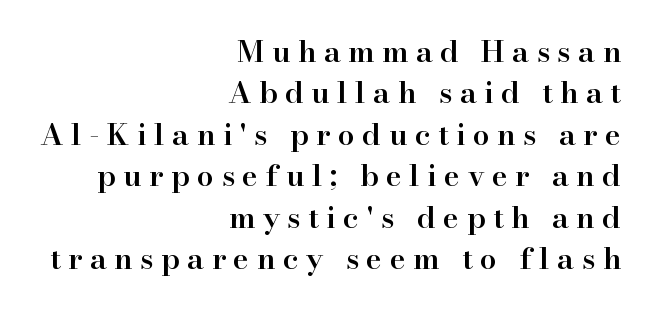
The passage shown is typed in a proportional face where columns would drift. The baseline area is clear. If you measured baseline to baseline, you'd find a middling distance. Layout note: lines flush right. The letters stand straight up with perfectly vertical stems.
